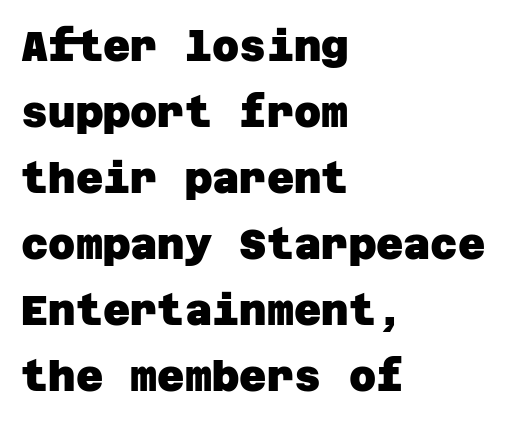
The image shows 42 px heavy sans-serif type; set left-aligned, normal line spacing (1.57x), normal letter spacing, not underlined; low stroke contrast and a large x-height.
